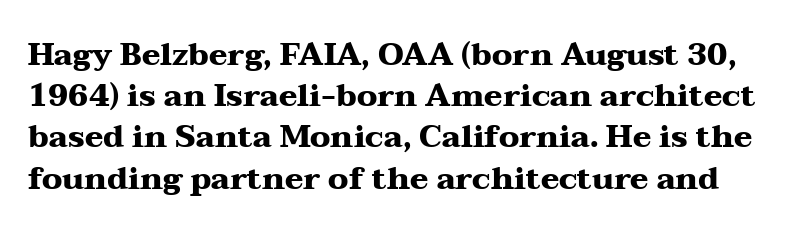
The image shows 31 px heavy, wide serif type, upright; set normal line spacing (1.33x), normal letter spacing, not underlined; medium stroke contrast and a medium x-height.
